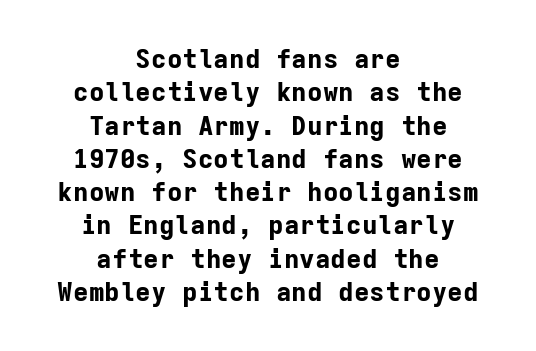
Q: Is the text bold? A: Yes.
Q: Is the text italic (slanted)? A: No, it is upright.
Q: Is the text underlined? A: No.
Q: How is the paragraph aligned? A: Centered.
Q: Is the spacing between letters normal or unusually wide? A: Normal.
Q: Is the spacing between lines tight, normal or loose? A: Normal.
